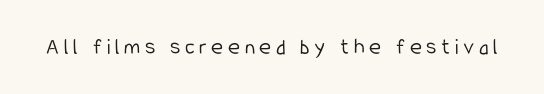
The image shows 23 px text type, upright; set unusually wide letter spacing (+0.2 em), not underlined.
